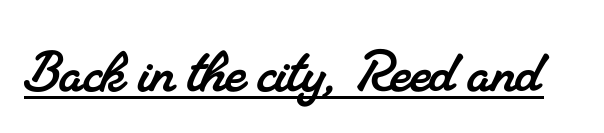
The image shows 70 px serif type; set normal letter spacing, underlined; medium stroke contrast and a small x-height.
